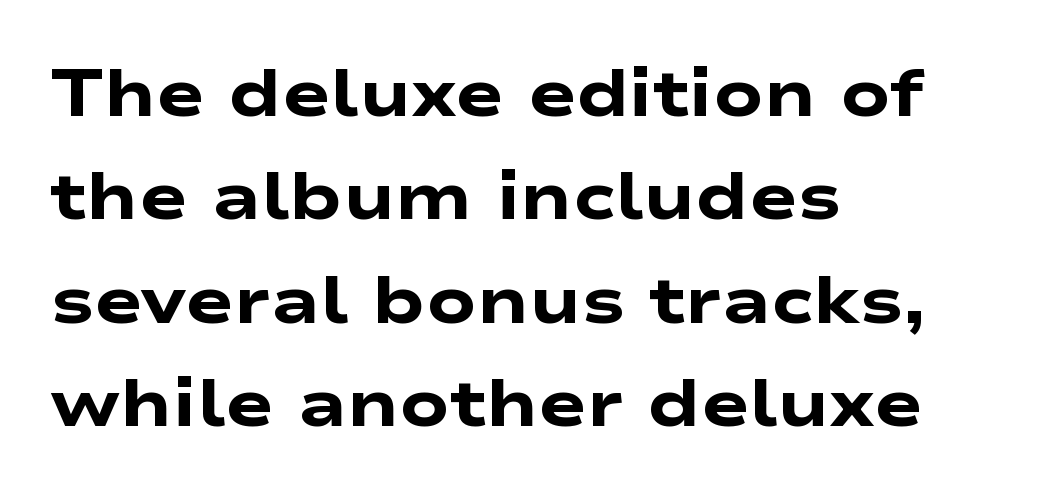
{"serif": "no", "bold": "yes", "weight": "heavy", "width": "wide", "stroke_contrast": "low", "x_height": "medium", "monospaced": "no", "underline": "no", "align": "left", "line_spacing": "normal", "line_spacing_ratio": 1.59, "letter_spacing": "normal", "letter_spacing_em": 0.0, "glyph_px": 65}
